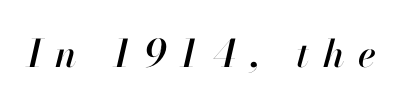
{"italic": "yes", "lean": "right", "slant_degrees": 13, "width": "normal", "stroke_contrast": "high", "x_height": "small", "monospaced": "no", "underline": "no", "letter_spacing": "wide", "letter_spacing_em": 0.36, "glyph_px": 38}
